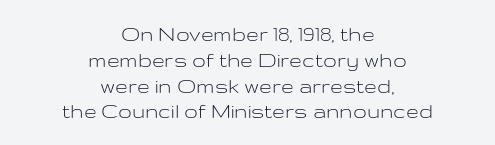
The image shows 23 px text type, upright; set centered, tight line spacing (1.12x), normal letter spacing, not underlined.
